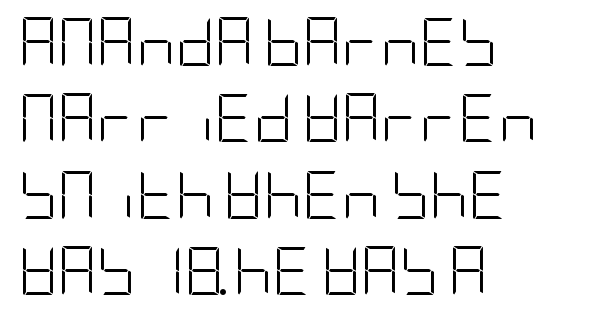
The font is comparable to plain body text, perhaps lighter. The strip under each line holds only bare page. A student would call this left alignment; a typographer would say flush left, rag right. Compared with typical body copy, the letter spacing here is the same.
